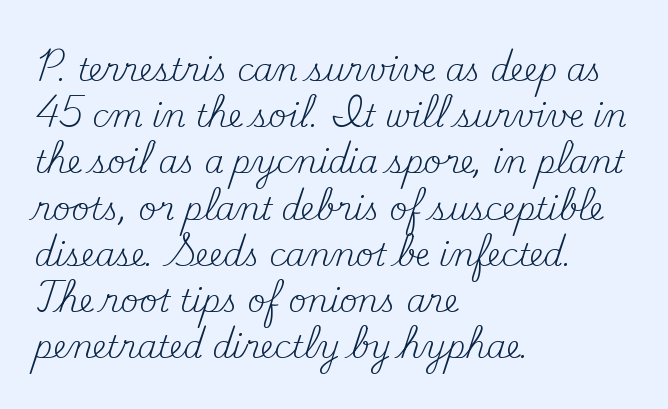
{"serif": "yes", "bold": "no", "weight": "regular", "width": "normal", "stroke_contrast": "medium", "x_height": "small", "monospaced": "no", "underline": "no", "align": "left", "line_spacing": "normal", "line_spacing_ratio": 1.49, "letter_spacing": "normal", "letter_spacing_em": 0.0, "glyph_px": 31}
